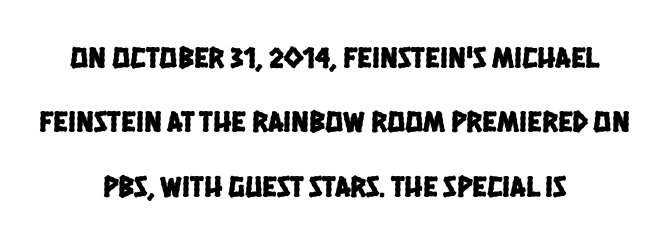
A great deal of white space separates one row of letters from the next. Character widths vary here, with narrow letters taking less room than wide ones. This sample is center-justified, so both line endings float freely. These lines are composed in type without serifs. The passage shown has conventional tracking throughout.
